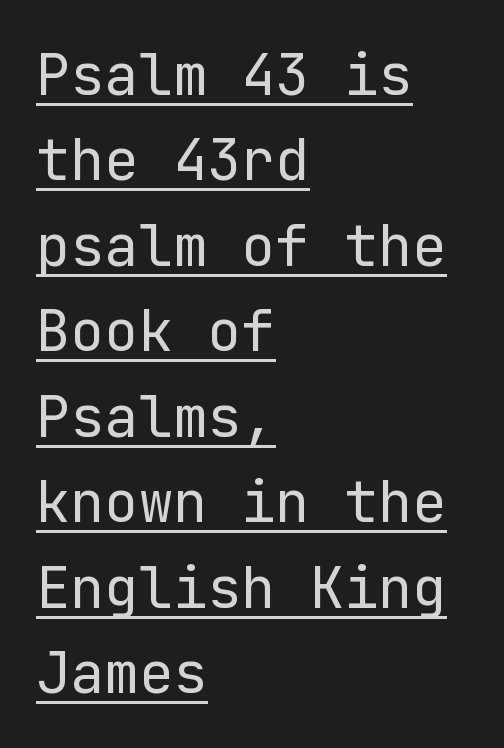
Q: Is the text bold? A: No.
Q: Is the text italic (slanted)? A: No, it is upright.
Q: Is the typeface a serif or a sans-serif typeface? A: Sans-serif.
Q: Is the text underlined? A: Yes.
Q: How is the paragraph aligned? A: Left-aligned.
Q: Is the spacing between letters normal or unusually wide? A: Normal.
Q: Is the spacing between lines tight, normal or loose? A: Normal.
Q: Width (condensed, normal, or wide)? A: Normal.
Q: Stroke contrast? A: Low.
Q: x-height? A: Medium.
